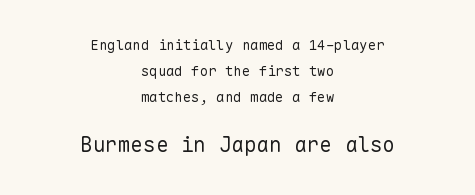
Q: Is the text bold? A: No.
Q: Is the text italic (slanted)? A: No, it is upright.
Q: Is the text underlined? A: No.
Q: How is the paragraph aligned? A: Centered.
Q: Is the spacing between letters normal or unusually wide? A: Normal.
Q: Which block of text is set in a larger size, the first (top) or the second (bottom)? A: The second (bottom) one.
